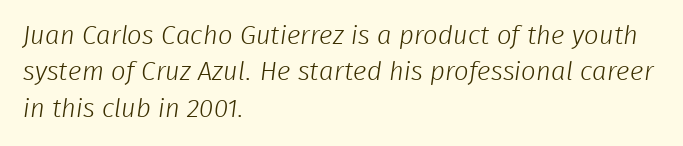
Q: Is the text bold? A: No.
Q: Is the text underlined? A: No.
Q: How is the paragraph aligned? A: Left-aligned.
Q: Is the spacing between letters normal or unusually wide? A: Normal.
Q: Is the spacing between lines tight, normal or loose? A: Normal.
